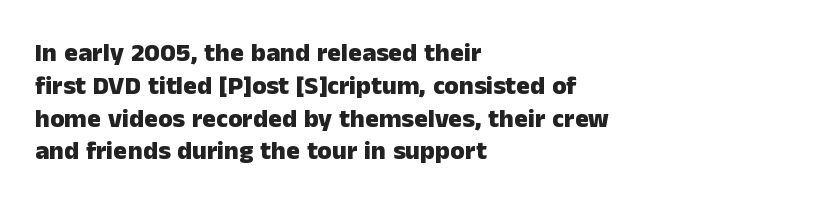
Q: Is the text bold? A: Yes.
Q: Is the text italic (slanted)? A: No, it is upright.
Q: Is the text underlined? A: No.
Q: How is the paragraph aligned? A: Left-aligned.
Q: Is the spacing between letters normal or unusually wide? A: Normal.
Q: Is the spacing between lines tight, normal or loose? A: Normal.
